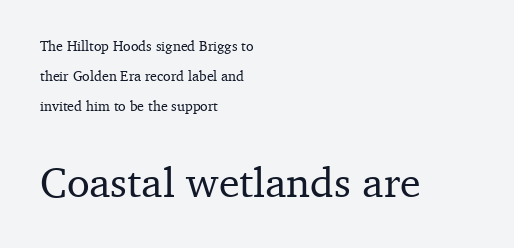
Size hierarchy here favors the trailing block over the leading one. The designer went with a serif here, giving each stem small feet. Italic? Not at all — the glyphs are vertical. In CSS terms this would be text-align: left. The face used here is proportionally spaced, like ordinary book or web type.
